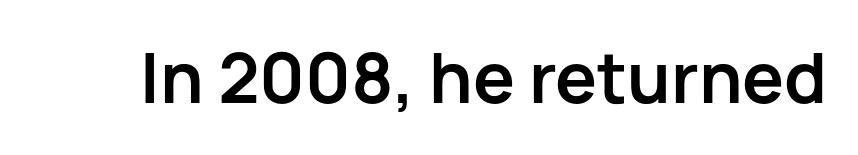
The image shows 67 px bold sans-serif type, upright; set normal letter spacing, not underlined; low stroke contrast and a medium x-height.
